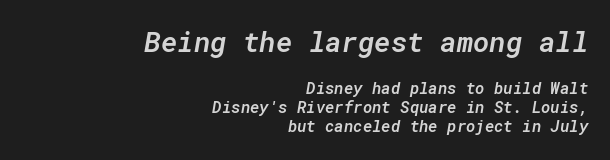
Emphasis-style slanted type is in use. All the whitespace from short lines collects on the left. No extra tracking has been applied to these lines. This layout puts the oversized block above and the modest block below. The foot of each line stays bare and open.
